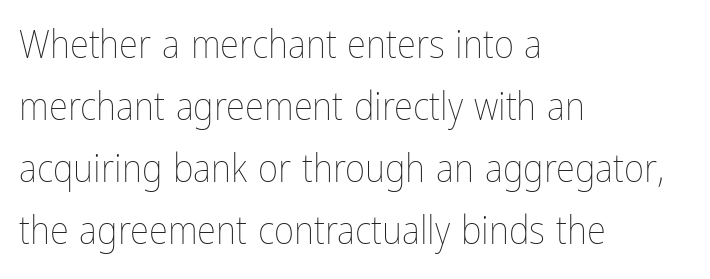
Q: Is the text bold? A: No.
Q: Is the text italic (slanted)? A: No, it is upright.
Q: Is the text underlined? A: No.
Q: How is the paragraph aligned? A: Left-aligned.
Q: Is the spacing between letters normal or unusually wide? A: Normal.
Q: Is the spacing between lines tight, normal or loose? A: Normal.
Q: Width (condensed, normal, or wide)? A: Condensed.
Q: Stroke contrast? A: Low.
Q: x-height? A: Medium.
Q: Monospaced? A: No.
